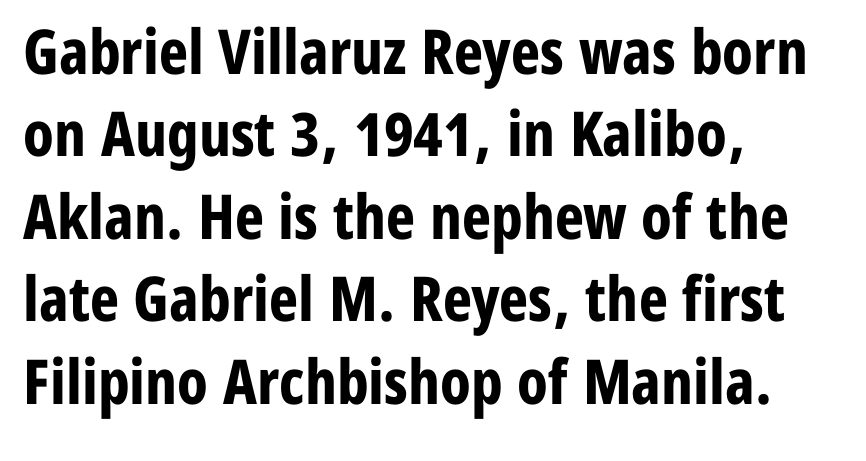
The image shows 62 px bold, condensed sans-serif type, upright; set left-aligned, normal line spacing (1.33x), normal letter spacing, not underlined; low stroke contrast and a medium x-height.
